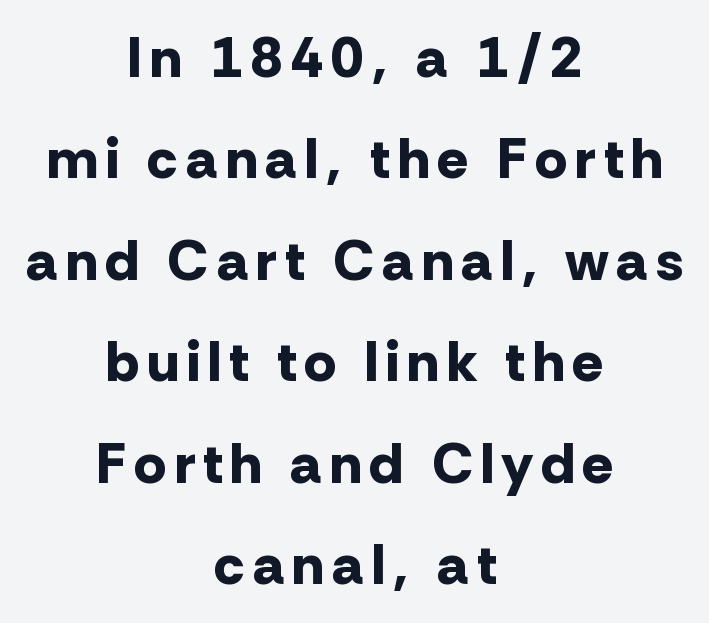
Q: Is the text bold? A: Yes.
Q: Is the text italic (slanted)? A: No, it is upright.
Q: Is the typeface a serif or a sans-serif typeface? A: Sans-serif.
Q: Is the text underlined? A: No.
Q: How is the paragraph aligned? A: Centered.
Q: Width (condensed, normal, or wide)? A: Normal.
Q: Stroke contrast? A: Low.
Q: x-height? A: Medium.
Q: Monospaced? A: No.
